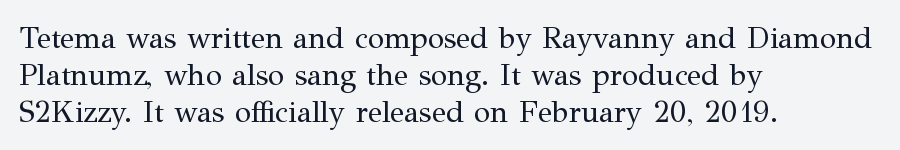
{"serif": "yes", "italic": "no", "bold": "no", "weight": "regular", "width": "normal", "stroke_contrast": "medium", "x_height": "medium", "monospaced": "no", "underline": "no", "align": "left", "line_spacing_ratio": 1.23, "letter_spacing": "normal", "letter_spacing_em": 0.0, "glyph_px": 30}
